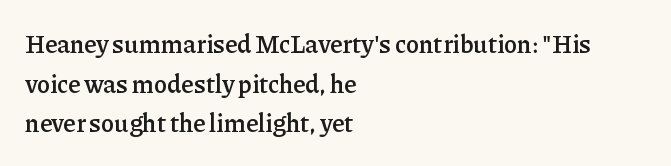
A bare baseline throughout the passage. Letter spacing: default. It's the straight-up-and-down kind of type. A somewhat darkened texture: the type is semibold rather than bold. Interline gaps are of average width in this sample. Compared with a centered layout, this one pins lines to the left instead.
